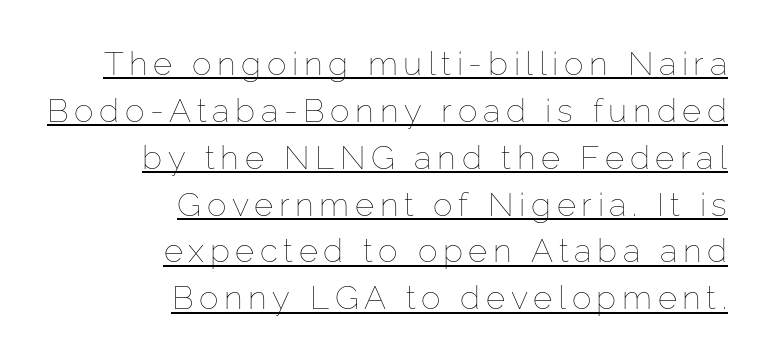
The image shows 33 px thin type, upright; set right-aligned, normal line spacing (1.42x), underlined; low stroke contrast and a medium x-height.
